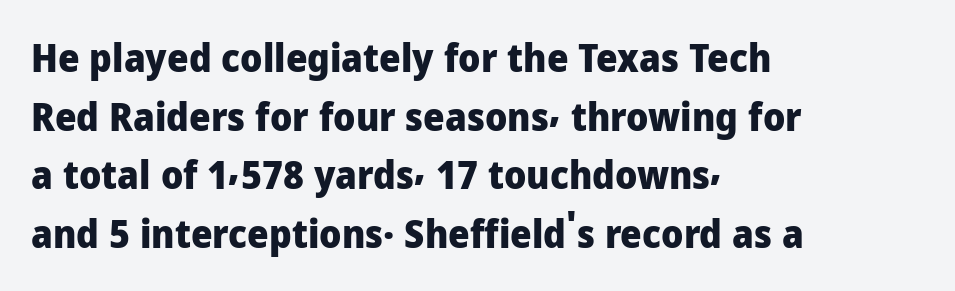
Q: Is the text bold? A: Yes.
Q: Is the text italic (slanted)? A: No, it is upright.
Q: Is the typeface a serif or a sans-serif typeface? A: Sans-serif.
Q: Is the text underlined? A: No.
Q: How is the paragraph aligned? A: Left-aligned.
Q: Is the spacing between letters normal or unusually wide? A: Normal.
Q: Is the spacing between lines tight, normal or loose? A: Normal.
Q: Width (condensed, normal, or wide)? A: Normal.
Q: Stroke contrast? A: Low.
Q: x-height? A: Medium.
Q: Monospaced? A: No.
